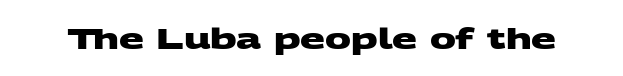
No feet cap the strokes, marking this as sans-serif type. Think of a printed novel: that variable character pitch is what you see here. These lines keep a tight, regular rhythm from letter to letter. Any mark beneath the type? The region is blank. Bold? Absolutely — the strokes are thick and heavy.
